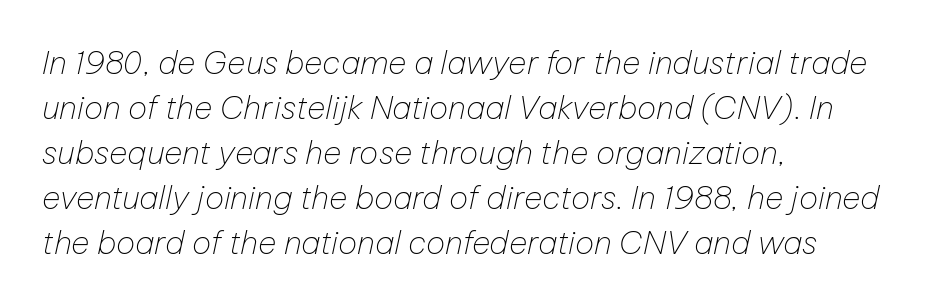
You could not count columns in this text — the font is proportionally spaced. The lines in this sample share a left origin and differ only in where they stop. Observe the ordinary spacing: letters are neighbours, not strangers. The space directly below the letters is spotless. In terms of leading, this rendering sits right in the middle.
